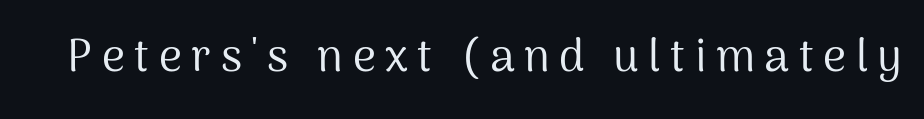
Decoration check: the copy has no underline. Looks like regular typesetting: each glyph gets only the width it needs. The tracking reads as deliberately expanded to a designer's eye. Is there any slant? The stems are plumb.
